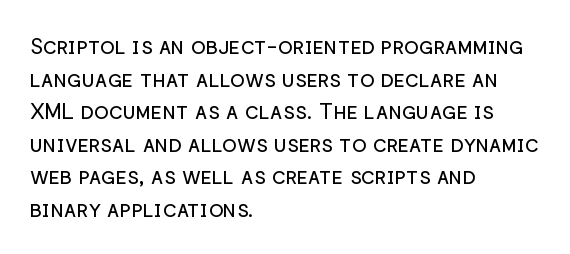
The image shows 22 px text type, upright; set left-aligned, normal line spacing (1.48x), normal letter spacing, not underlined.
